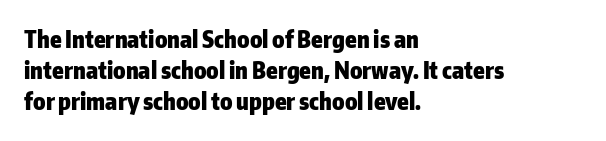
The image shows 23 px bold type, upright; set left-aligned, normal line spacing (1.35x), normal letter spacing, not underlined.
